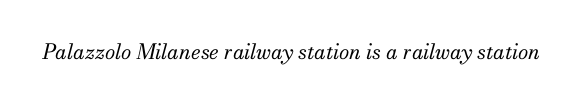
The image shows 21 px text type, italic (leaning right); set normal letter spacing, not underlined.
